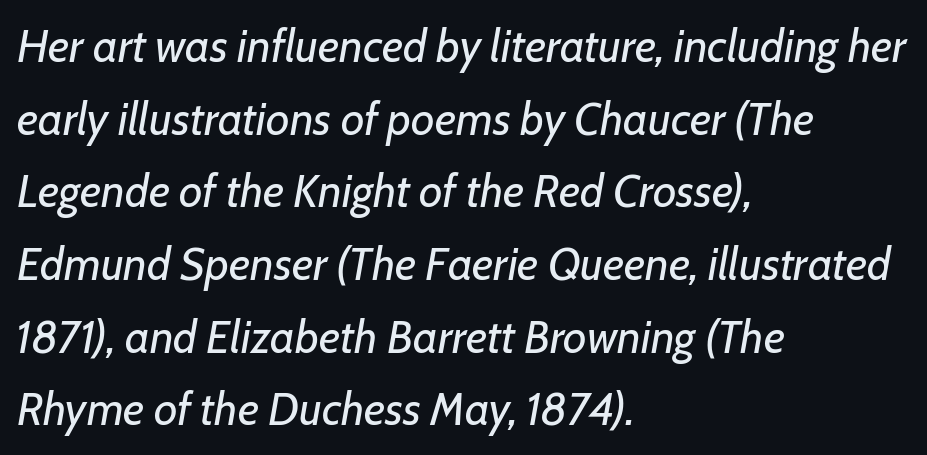
Spacing verdict: proportional, widths tailored to each character. The zone under the glyphs is completely vacant. The passage shown stacks its lines at a standard gap. Summary of weight: not heavy and not bold. If you drew a line through each stem, it would be angled.
